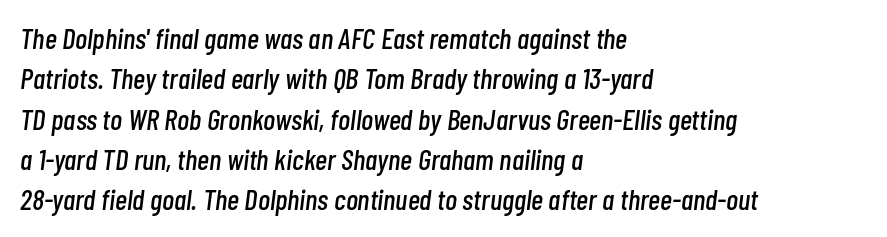
The image shows 29 px condensed type, italic (leaning right); set left-aligned, normal line spacing (1.39x), normal letter spacing, not underlined; low stroke contrast and a medium x-height.
